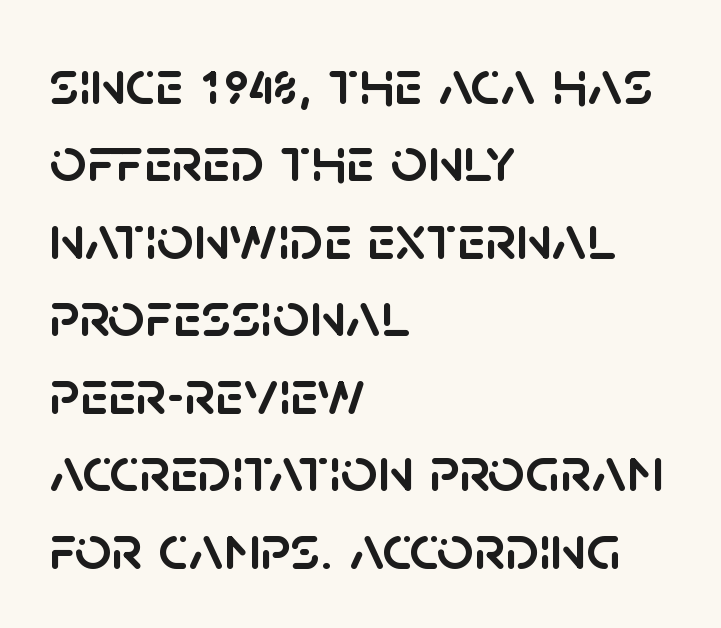
Q: Is the text italic (slanted)? A: No, it is upright.
Q: Is the typeface a serif or a sans-serif typeface? A: Sans-serif.
Q: Is the text underlined? A: No.
Q: How is the paragraph aligned? A: Left-aligned.
Q: Is the spacing between letters normal or unusually wide? A: Normal.
Q: Width (condensed, normal, or wide)? A: Normal.
Q: Stroke contrast? A: Low.
Q: x-height? A: Large.
Q: Monospaced? A: No.
